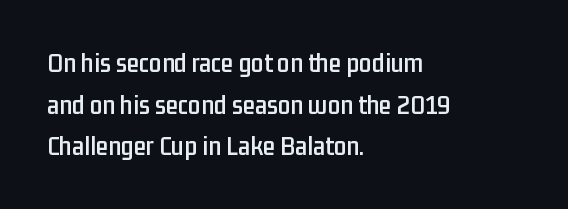
The image shows 28 px condensed sans-serif type, upright; set left-aligned, normal line spacing (1.49x), normal letter spacing, not underlined; low stroke contrast and a medium x-height.
